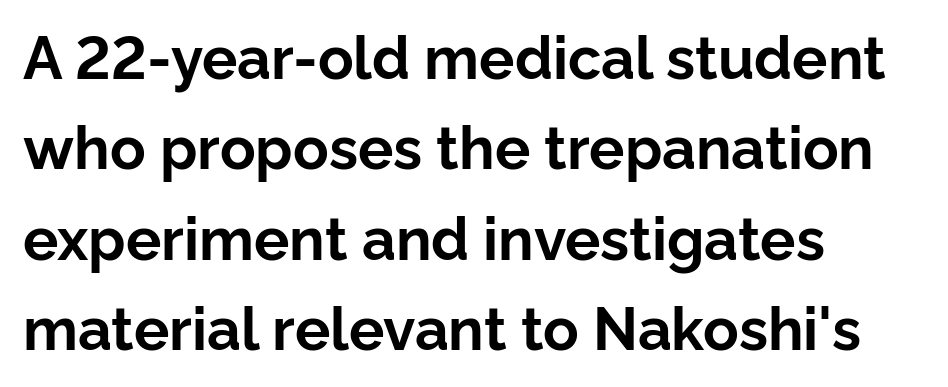
Character widths vary here, with narrow letters taking less room than wide ones. Do the letters lean? They stand straight. Underlining? Definitely not there. Check where the strokes stop: nothing finishes them off — pure sans. The horizontal fit of the characters is conventional and even.
